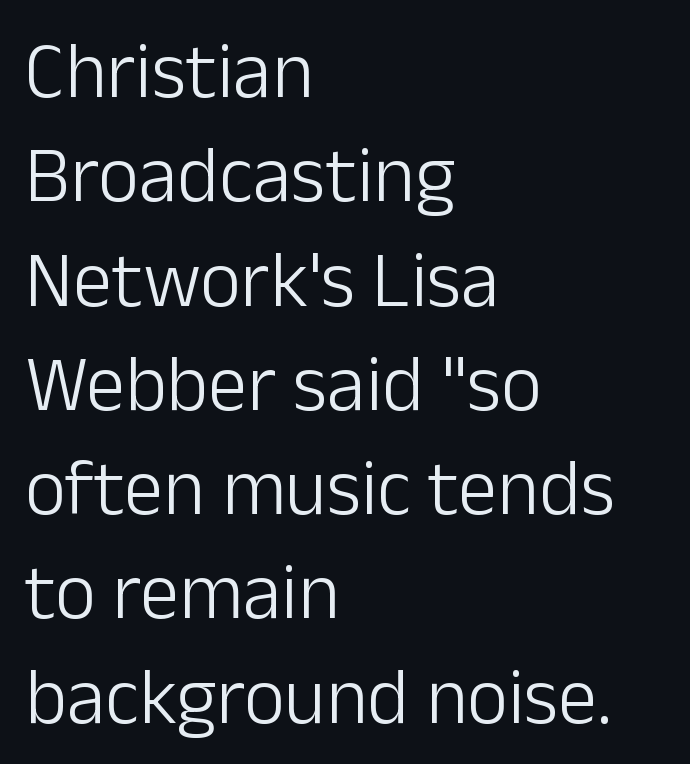
{"serif": "no", "italic": "no", "bold": "no", "weight": "light", "width": "normal", "stroke_contrast": "low", "x_height": "medium", "monospaced": "no", "underline": "no", "align": "left", "line_spacing": "normal", "line_spacing_ratio": 1.32, "letter_spacing": "normal", "letter_spacing_em": 0.0, "glyph_px": 79}
